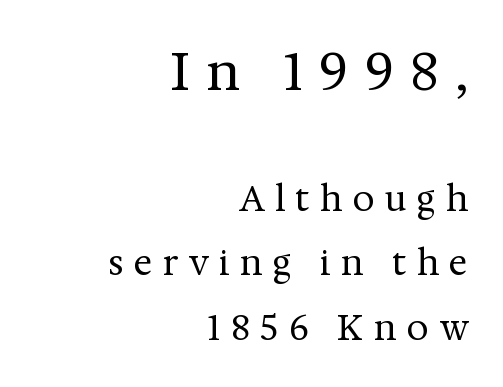
The image shows 53 px regular-weight serif type, upright; set right-aligned, line spacing 1.84x, unusually wide letter spacing (+0.3 em), not underlined; the first (top) block is 1.51x larger; medium stroke contrast and a medium x-height.
